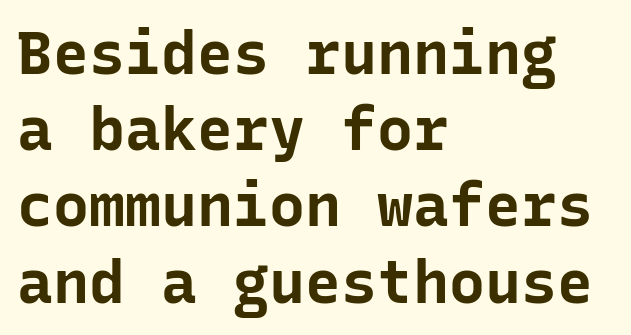
The image shows 60 px bold sans-serif type, upright, monospaced; set left-aligned, normal line spacing (1.27x), normal letter spacing, not underlined; low stroke contrast and a medium x-height.
